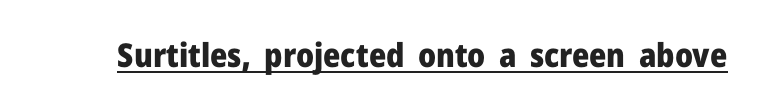
{"serif": "no", "italic": "no", "bold": "yes", "weight": "heavy", "width": "normal", "stroke_contrast": "low", "x_height": "medium", "monospaced": "no", "underline": "yes", "letter_spacing": "normal", "letter_spacing_em": 0.0, "glyph_px": 33}
